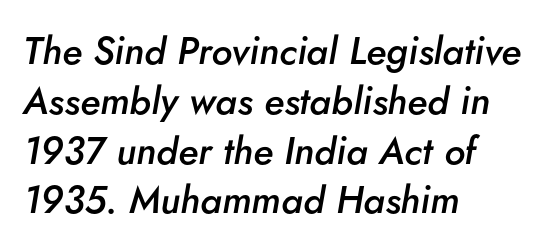
The image shows 38 px semibold type, italic (leaning right); set left-aligned, normal line spacing (1.31x), normal letter spacing, not underlined; low stroke contrast and a small x-height.
